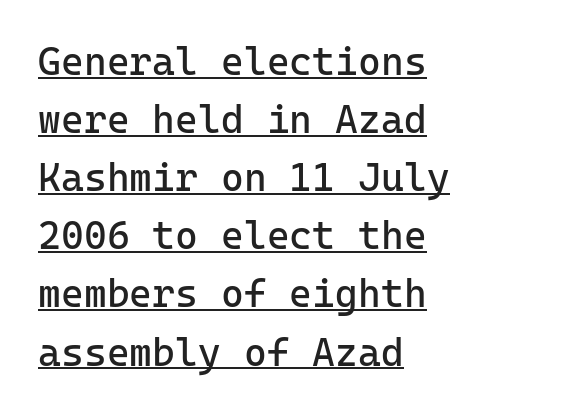
The image shows 39 px regular-weight sans-serif type, upright, monospaced; set left-aligned, normal line spacing (1.49x), normal letter spacing, underlined; low stroke contrast and a medium x-height.
